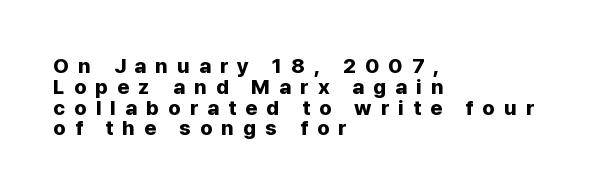
The image shows 21 px bold type, upright; set left-aligned, tight line spacing (0.99x), unusually wide letter spacing (+0.43 em), not underlined.
